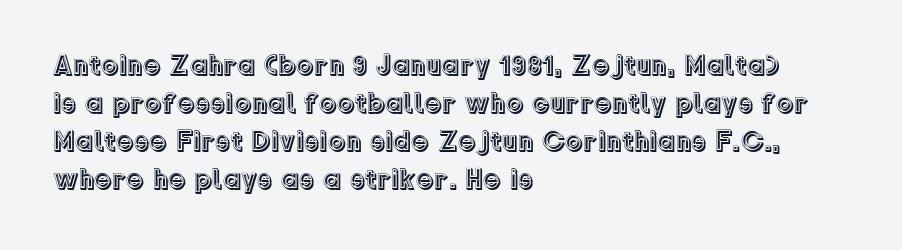
Q: Is the text italic (slanted)? A: No, it is upright.
Q: Is the text underlined? A: No.
Q: How is the paragraph aligned? A: Left-aligned.
Q: Is the spacing between letters normal or unusually wide? A: Normal.
Q: Is the spacing between lines tight, normal or loose? A: Normal.
Q: Width (condensed, normal, or wide)? A: Normal.
Q: x-height? A: Medium.
Q: Monospaced? A: No.
